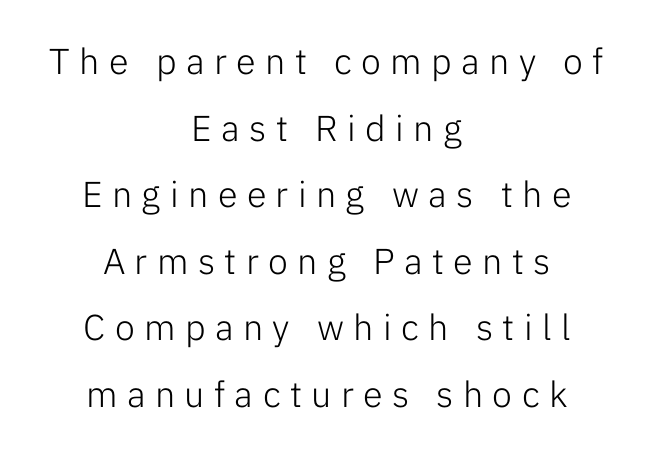
Q: Is the text bold? A: No.
Q: Is the text italic (slanted)? A: No, it is upright.
Q: Is the typeface a serif or a sans-serif typeface? A: Sans-serif.
Q: Is the text underlined? A: No.
Q: How is the paragraph aligned? A: Centered.
Q: Is the spacing between letters normal or unusually wide? A: Unusually wide.
Q: Width (condensed, normal, or wide)? A: Normal.
Q: Stroke contrast? A: Low.
Q: x-height? A: Medium.
Q: Monospaced? A: No.
